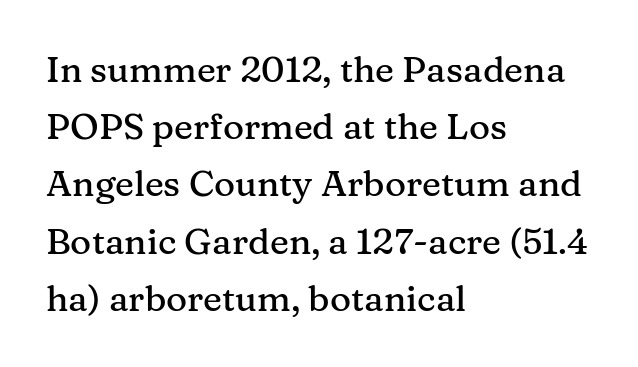
Q: Is the text italic (slanted)? A: No, it is upright.
Q: Is the typeface a serif or a sans-serif typeface? A: Serif.
Q: Is the text underlined? A: No.
Q: How is the paragraph aligned? A: Left-aligned.
Q: Is the spacing between letters normal or unusually wide? A: Normal.
Q: Is the spacing between lines tight, normal or loose? A: Normal.
Q: Width (condensed, normal, or wide)? A: Normal.
Q: Stroke contrast? A: Medium.
Q: x-height? A: Medium.
Q: Monospaced? A: No.
